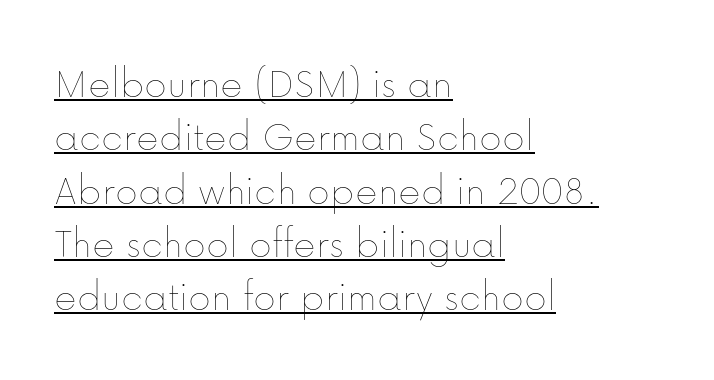
The image shows 43 px thin type, upright; set left-aligned, line spacing 1.24x, normal letter spacing, underlined; low stroke contrast and a medium x-height.
